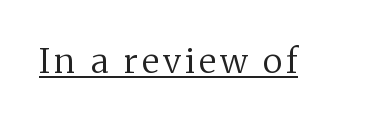
{"serif": "yes", "italic": "no", "bold": "no", "weight": "regular", "width": "normal", "stroke_contrast": "medium", "x_height": "medium", "monospaced": "no", "underline": "yes", "glyph_px": 34}
